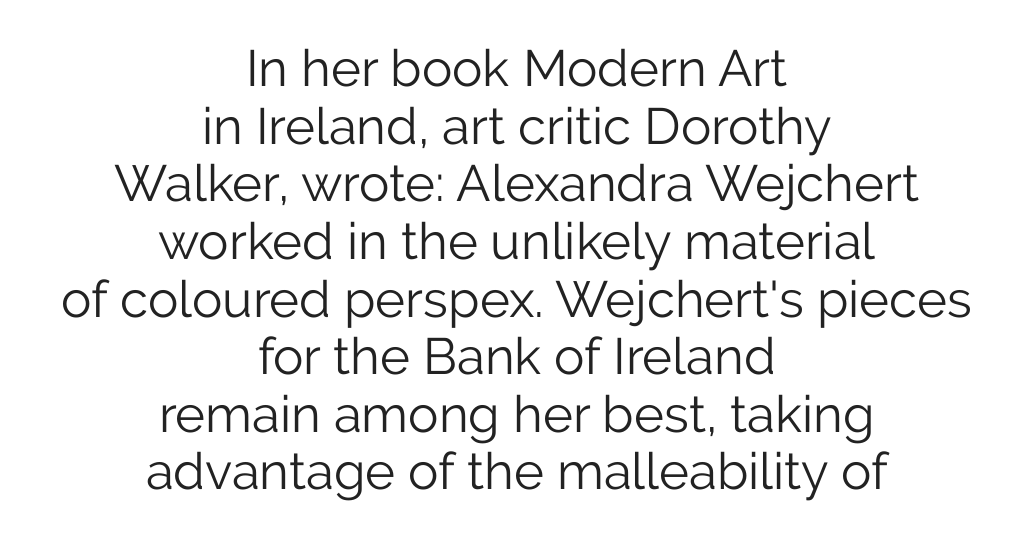
The image shows 51 px light sans-serif type, upright; set centered, tight line spacing (1.13x), normal letter spacing, not underlined; low stroke contrast and a medium x-height.
